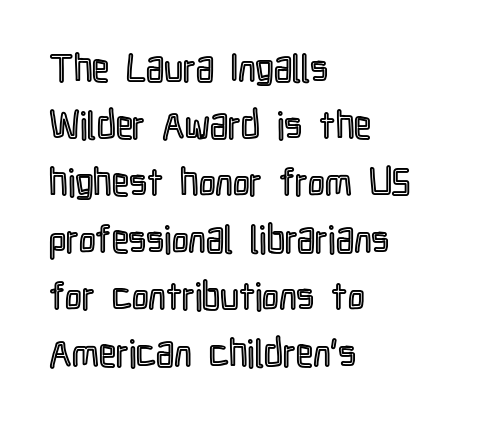
{"italic": "no", "width": "condensed", "x_height": "medium", "monospaced": "no", "underline": "no", "align": "left", "line_spacing": "normal", "line_spacing_ratio": 1.5, "letter_spacing": "normal", "letter_spacing_em": 0.0, "glyph_px": 38}
